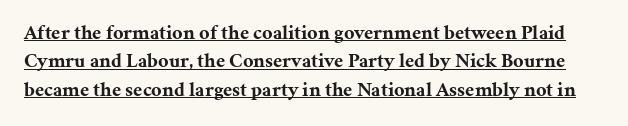
The image shows 20 px bold type, upright; set normal line spacing (1.42x), normal letter spacing, underlined.
